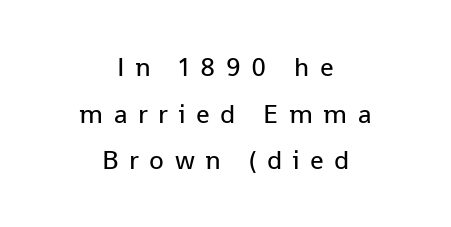
Loose tracking; the words dissolve into strings of separated letters. Is the block centered? Yes — each line is placed symmetrically about the middle. The axis of the letterforms is exactly vertical. A light-to-regular cut is what we see here. Bare-footed words on every line.
